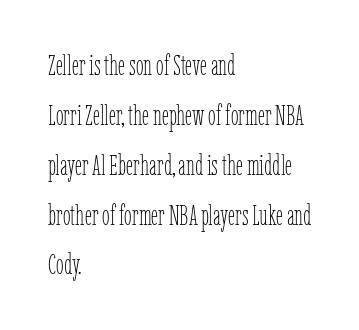
Q: Is the text bold? A: No.
Q: Is the text italic (slanted)? A: No, it is upright.
Q: Is the text underlined? A: No.
Q: How is the paragraph aligned? A: Left-aligned.
Q: Is the spacing between letters normal or unusually wide? A: Normal.
Q: Width (condensed, normal, or wide)? A: Condensed.
Q: Stroke contrast? A: Low.
Q: x-height? A: Medium.
Q: Monospaced? A: No.
